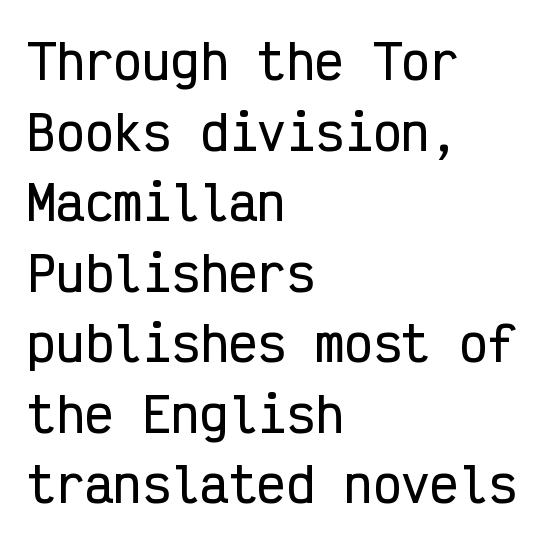
The image shows 48 px condensed sans-serif type, upright, monospaced; set left-aligned, normal line spacing (1.47x), normal letter spacing, not underlined; low stroke contrast and a medium x-height.
